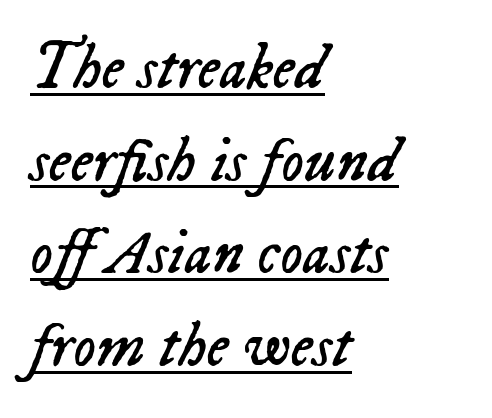
The image shows 63 px regular-weight type, italic (leaning right); set left-aligned, normal line spacing (1.47x), normal letter spacing, underlined; low stroke contrast and a medium x-height.
